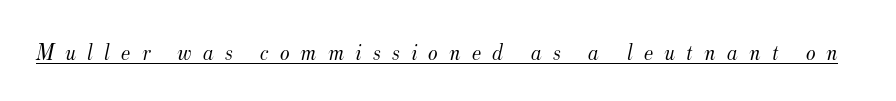
The image shows 23 px text type, italic (leaning right); set unusually wide letter spacing (+0.48 em), underlined.
